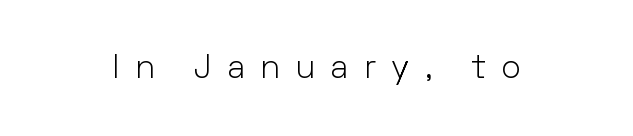
Q: Is the text bold? A: No.
Q: Is the text italic (slanted)? A: No, it is upright.
Q: Is the typeface a serif or a sans-serif typeface? A: Sans-serif.
Q: Is the text underlined? A: No.
Q: Is the spacing between letters normal or unusually wide? A: Unusually wide.
Q: Width (condensed, normal, or wide)? A: Normal.
Q: Stroke contrast? A: Low.
Q: x-height? A: Medium.
Q: Monospaced? A: No.
